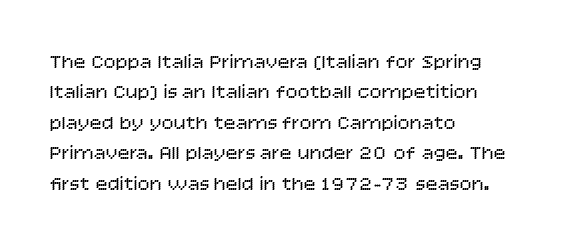
The typesetting does not lean heavy: it is not bold. Words appear dense and cohesive because spacing is normal. Every character sits straight up, as roman type does. What's the leading like? Ordinary, nothing unusual. Glance below the letters and you will spot only blank space.
